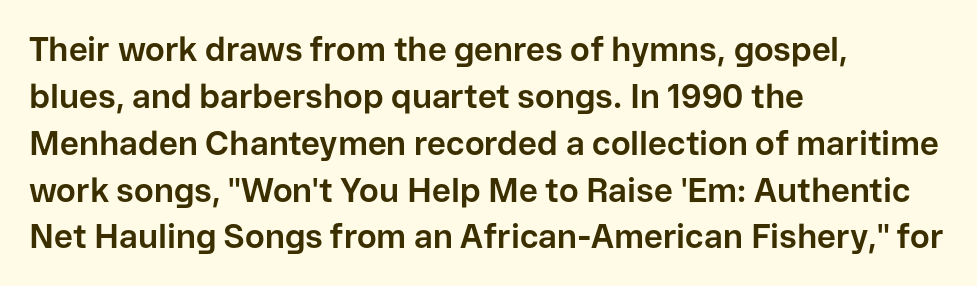
Typographically, this falls in the sans-serif category. Tall strokes in this sample are plumb rather than angled. Unmarked baselines from the first word to the last. Alignment: flush left. The strokes are fattened all the way to bold.
